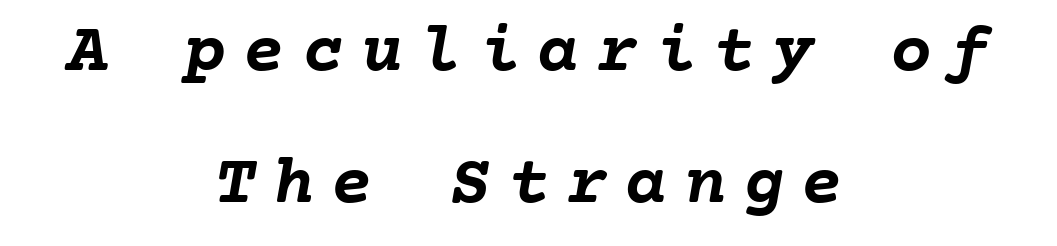
{"bold": "yes", "weight": "semibold", "width": "normal", "stroke_contrast": "low", "x_height": "medium", "monospaced": "yes", "underline": "no", "align": "center", "line_spacing_ratio": 1.89, "letter_spacing": "wide", "letter_spacing_em": 0.24, "glyph_px": 70}
